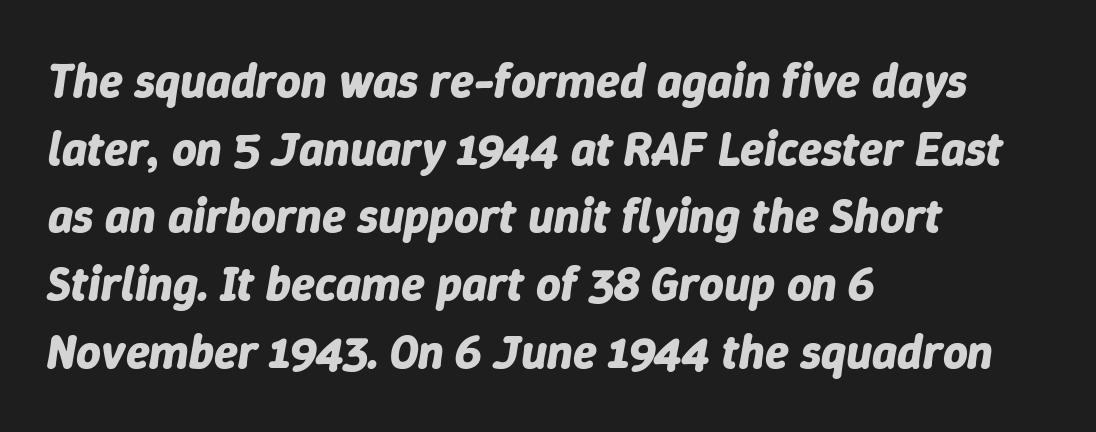
{"italic": "yes", "lean": "right", "slant_degrees": 9, "bold": "yes", "weight": "bold", "width": "normal", "stroke_contrast": "low", "x_height": "medium", "monospaced": "no", "underline": "no", "align": "left", "line_spacing": "normal", "line_spacing_ratio": 1.41, "letter_spacing": "normal", "letter_spacing_em": 0.0, "glyph_px": 48}
